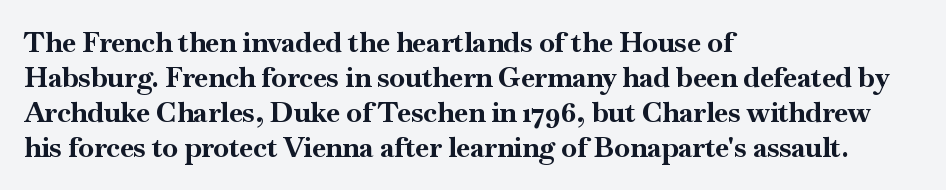
Q: Is the text bold? A: Yes.
Q: Is the text italic (slanted)? A: No, it is upright.
Q: Is the typeface a serif or a sans-serif typeface? A: Serif.
Q: Is the text underlined? A: No.
Q: How is the paragraph aligned? A: Left-aligned.
Q: Is the spacing between letters normal or unusually wide? A: Normal.
Q: Is the spacing between lines tight, normal or loose? A: Normal.
Q: Width (condensed, normal, or wide)? A: Normal.
Q: Stroke contrast? A: High.
Q: x-height? A: Small.
Q: Monospaced? A: No.
